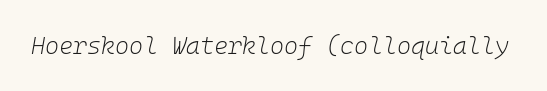
Q: Is the text bold? A: No.
Q: Is the text italic (slanted)? A: Yes, it leans right by about 10 degrees.
Q: Is the text underlined? A: No.
Q: Is the spacing between letters normal or unusually wide? A: Normal.
